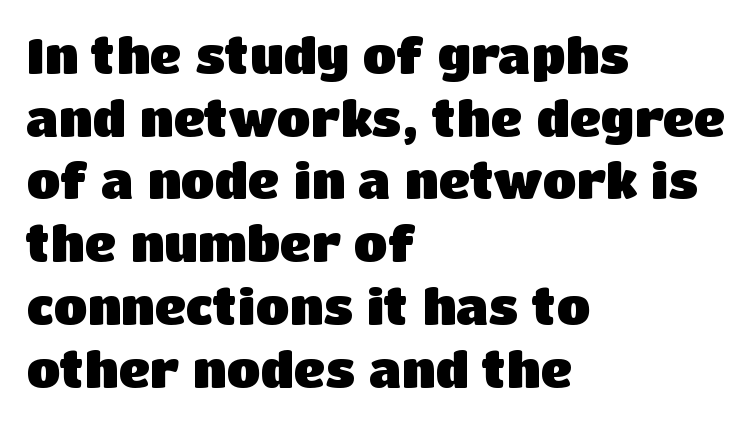
Q: Is the text bold? A: Yes.
Q: Is the text italic (slanted)? A: No, it is upright.
Q: Is the typeface a serif or a sans-serif typeface? A: Sans-serif.
Q: Is the text underlined? A: No.
Q: How is the paragraph aligned? A: Left-aligned.
Q: Is the spacing between letters normal or unusually wide? A: Normal.
Q: Is the spacing between lines tight, normal or loose? A: Normal.
Q: Width (condensed, normal, or wide)? A: Normal.
Q: Stroke contrast? A: Low.
Q: x-height? A: Large.
Q: Monospaced? A: No.
